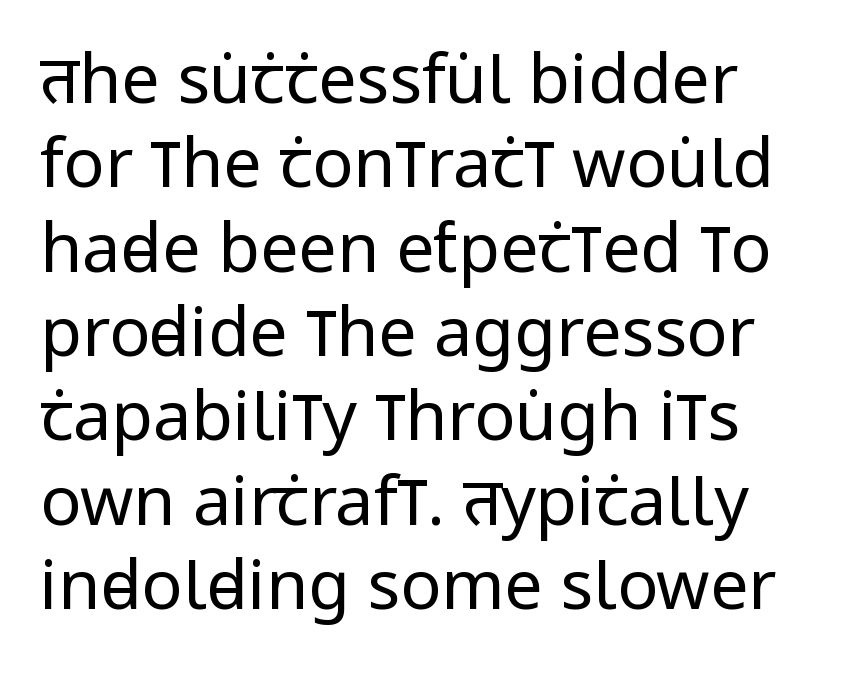
{"serif": "no", "italic": "no", "bold": "no", "weight": "regular", "width": "condensed", "stroke_contrast": "low", "x_height": "large", "monospaced": "no", "underline": "no", "line_spacing_ratio": 1.24, "letter_spacing": "normal", "letter_spacing_em": 0.0, "glyph_px": 68}
